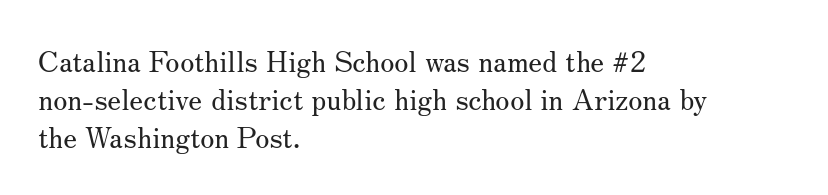
The rendering uses natural spacing where letterforms have individual widths. The rendering anchors every line to the left-hand side. Unlike a clean sans, this face finishes its strokes with serifs. A bare baseline throughout the passage. Characters follow at the spacing the type designer built in. Reading down the column, the eye jumps a familiar distance to each next line.
